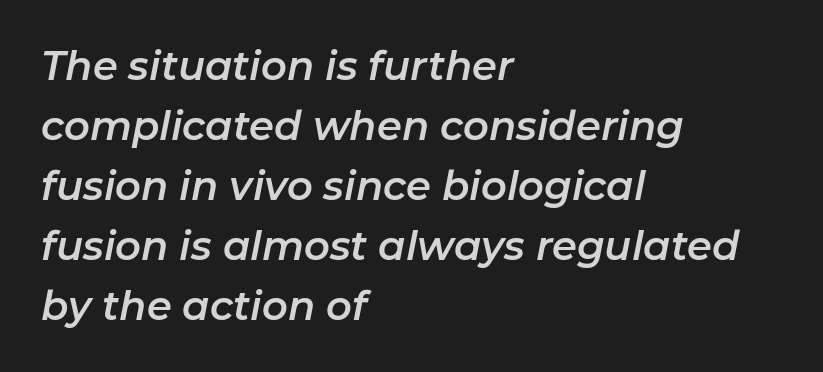
{"italic": "yes", "lean": "right", "slant_degrees": 11, "width": "normal", "stroke_contrast": "low", "x_height": "medium", "monospaced": "no", "underline": "no", "align": "left", "line_spacing": "normal", "line_spacing_ratio": 1.5, "letter_spacing": "normal", "letter_spacing_em": 0.0, "glyph_px": 40}
